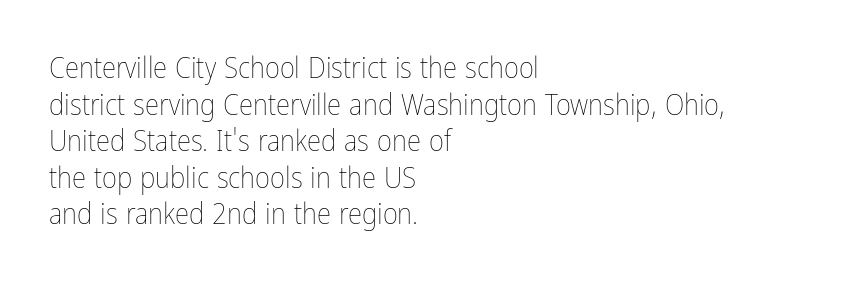
Italic? Not at all — the glyphs are vertical. Successive baselines arrive at the customary interval. Nobody drew a line under any word here. On a weight scale, this lands at 450 or below. Nobody touched the tracking dial on this one.
